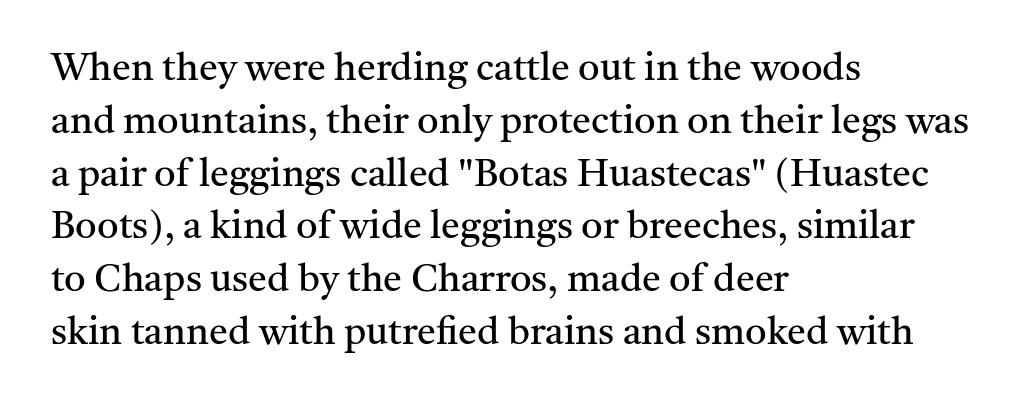
Q: Is the text bold? A: No.
Q: Is the text italic (slanted)? A: No, it is upright.
Q: Is the typeface a serif or a sans-serif typeface? A: Serif.
Q: Is the text underlined? A: No.
Q: How is the paragraph aligned? A: Left-aligned.
Q: Is the spacing between letters normal or unusually wide? A: Normal.
Q: Is the spacing between lines tight, normal or loose? A: Normal.
Q: Width (condensed, normal, or wide)? A: Normal.
Q: Stroke contrast? A: Medium.
Q: x-height? A: Medium.
Q: Monospaced? A: No.
